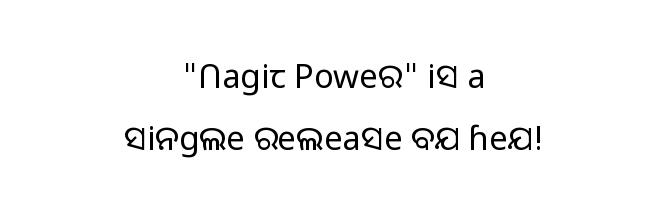
Neither beginnings nor endings align; midpoints do. Think of a printed novel: that variable character pitch is what you see here. Quick note: underline off. A quiet, ordinary-to-light weight characterises the typeface. Vertical strokes here are truly vertical.
